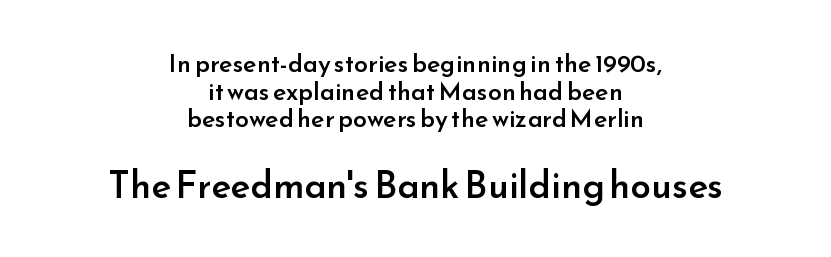
Q: Is the text bold? A: Semi-bold.
Q: Is the text italic (slanted)? A: No, it is upright.
Q: Is the typeface a serif or a sans-serif typeface? A: Sans-serif.
Q: Is the text underlined? A: No.
Q: How is the paragraph aligned? A: Centered.
Q: Is the spacing between letters normal or unusually wide? A: Normal.
Q: Is the spacing between lines tight, normal or loose? A: Tight.
Q: Which block of text is set in a larger size, the first (top) or the second (bottom)? A: The second (bottom) one.
Q: Width (condensed, normal, or wide)? A: Normal.
Q: Stroke contrast? A: Low.
Q: x-height? A: Small.
Q: Monospaced? A: No.
